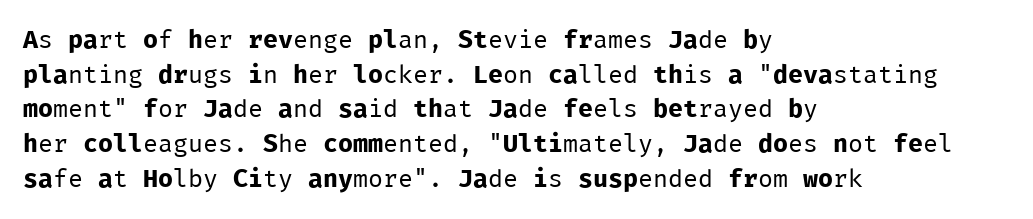
{"italic": "no", "bold": "no", "underline": "no", "align": "left", "line_spacing": "normal", "line_spacing_ratio": 1.39, "letter_spacing": "normal", "letter_spacing_em": 0.0, "glyph_px": 25}
